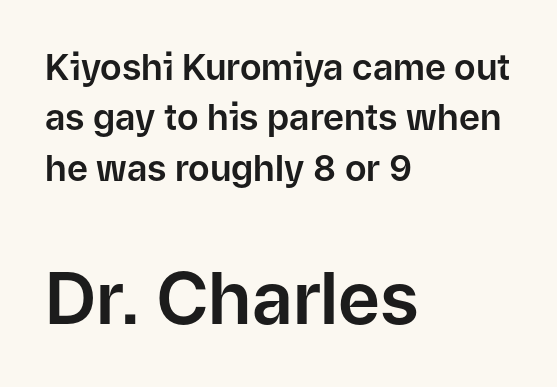
All the whitespace from short lines collects on the right. Proportional: the letters do not fall into vertical columns. Reading down the column, the eye jumps a familiar distance to each next line. Each word holds together tightly as a unit, with standard inter-letter gaps. Descender tails drop into unmarked territory.
